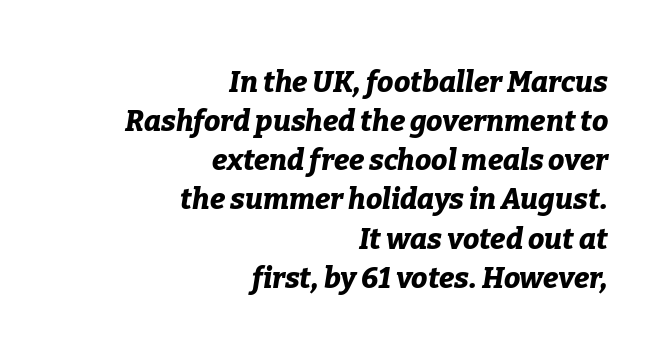
The image shows 29 px bold type, italic (leaning right); set right-aligned, normal line spacing (1.35x), normal letter spacing, not underlined; low stroke contrast and a medium x-height.
